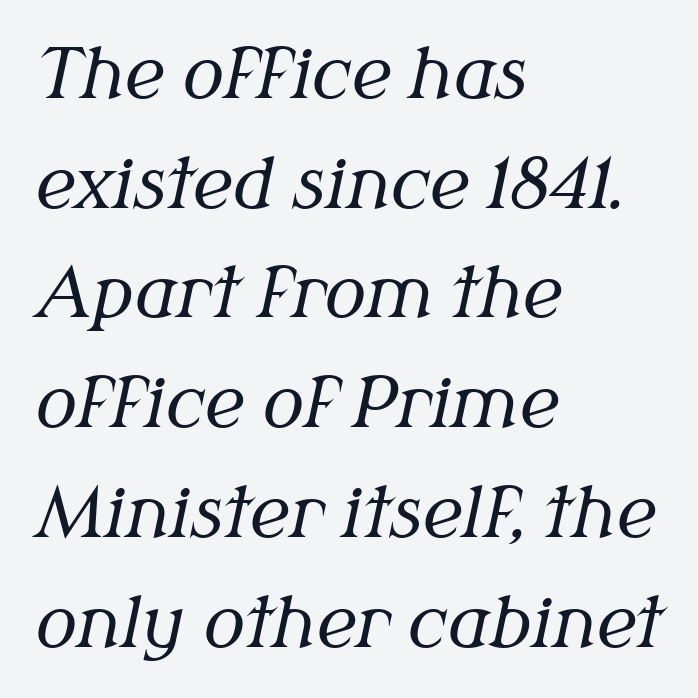
The text block is weighted toward the left margin, trailing off unevenly rightward. I'd call this a serif setting — the letters wear small feet. Looks like regular typesetting: each glyph gets only the width it needs. Beneath every word, the page is bare. The horizontal fit of the characters is conventional and even.
